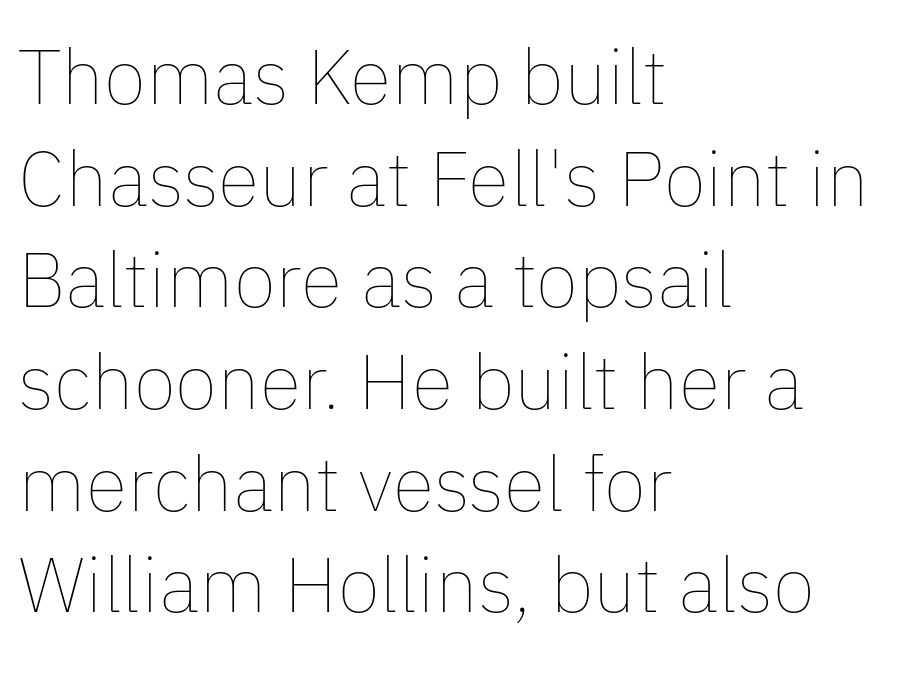
Vertical strokes here are truly vertical. Leftover space on each line is placed entirely after the last word. The passage shown has conventional tracking throughout. Just letters on the line, the space beneath them empty. Horizontal bands of white between lines are of average thickness. This is not heavy type; no bold has been used.
